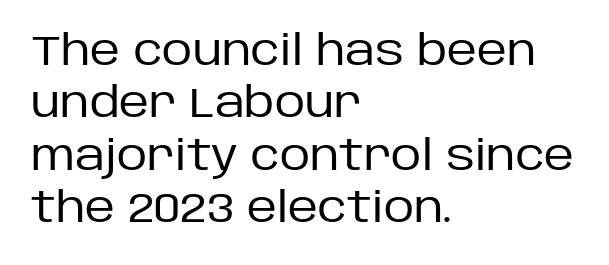
{"serif": "no", "italic": "no", "bold": "no", "weight": "regular", "width": "normal", "stroke_contrast": "low", "x_height": "large", "monospaced": "no", "underline": "no", "align": "left", "line_spacing": "normal", "line_spacing_ratio": 1.25, "letter_spacing": "normal", "letter_spacing_em": 0.0, "glyph_px": 42}
